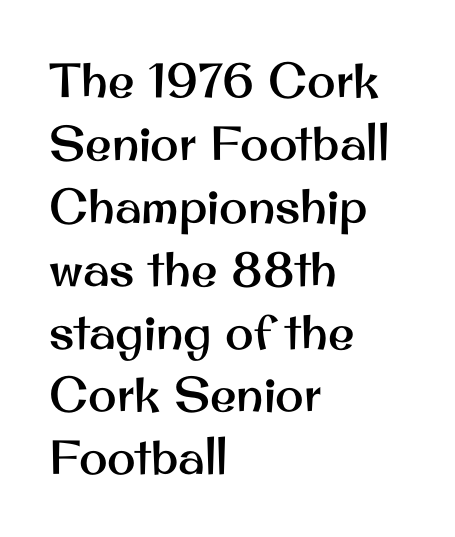
{"serif": "no", "italic": "no", "width": "normal", "stroke_contrast": "medium", "x_height": "small", "monospaced": "no", "underline": "no", "align": "left", "line_spacing": "normal", "line_spacing_ratio": 1.31, "letter_spacing": "normal", "letter_spacing_em": 0.0, "glyph_px": 48}
